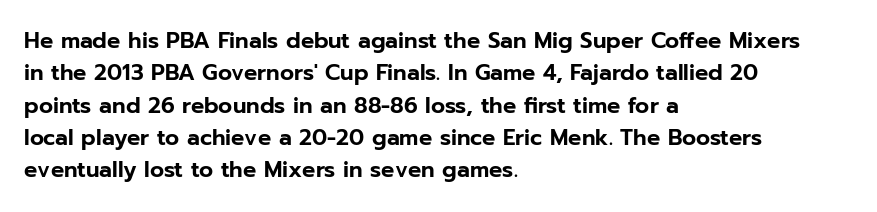
Q: Is the text italic (slanted)? A: No, it is upright.
Q: Is the text underlined? A: No.
Q: How is the paragraph aligned? A: Left-aligned.
Q: Is the spacing between letters normal or unusually wide? A: Normal.
Q: Is the spacing between lines tight, normal or loose? A: Normal.
